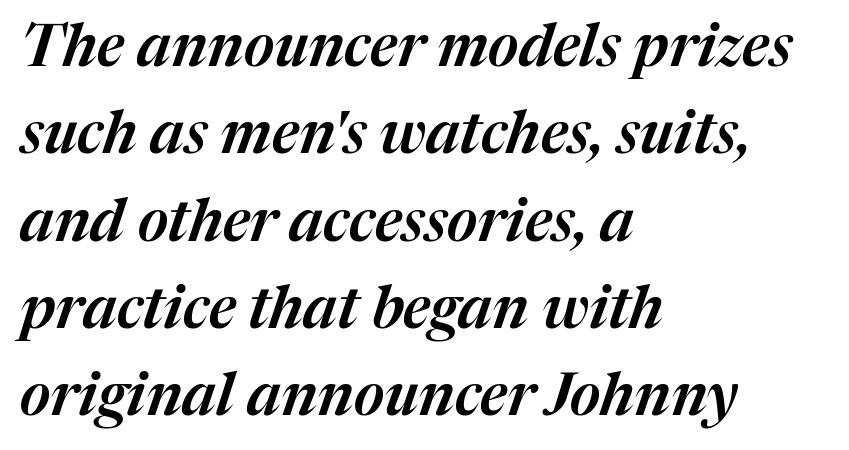
The face used here is rendered with its standard letterfit. Clear beneath every line of the passage. This is oblique type, the kind used for emphasis or titles. Think of a printed novel: that variable character pitch is what you see here. The rows are spaced the way most documents space them.
